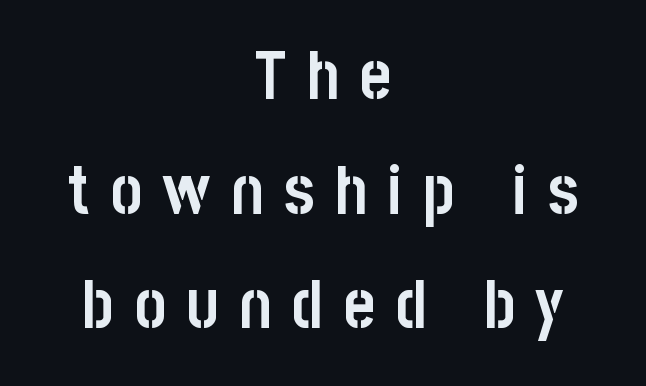
The image shows 67 px semibold, condensed sans-serif type, upright; set centered, line spacing 1.71x, unusually wide letter spacing (+0.31 em), not underlined; low stroke contrast and a large x-height.
